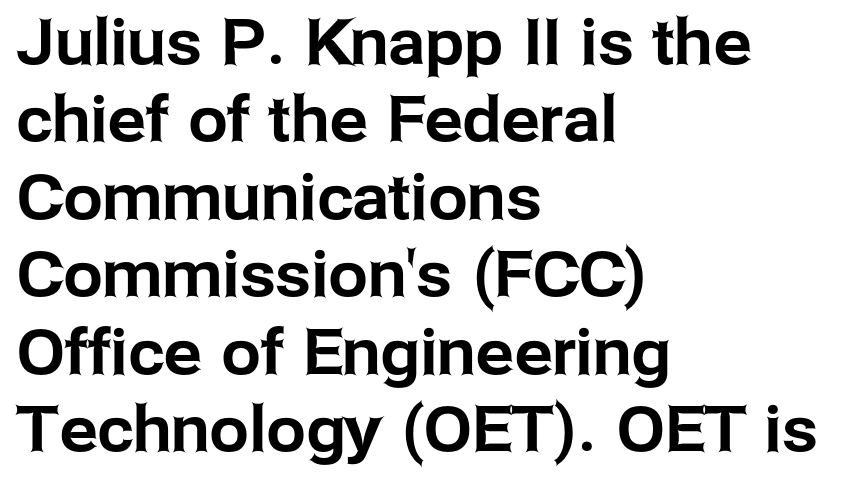
The image shows 63 px sans-serif type, upright; set left-aligned, line spacing 1.23x, normal letter spacing, not underlined; low stroke contrast and a medium x-height.
